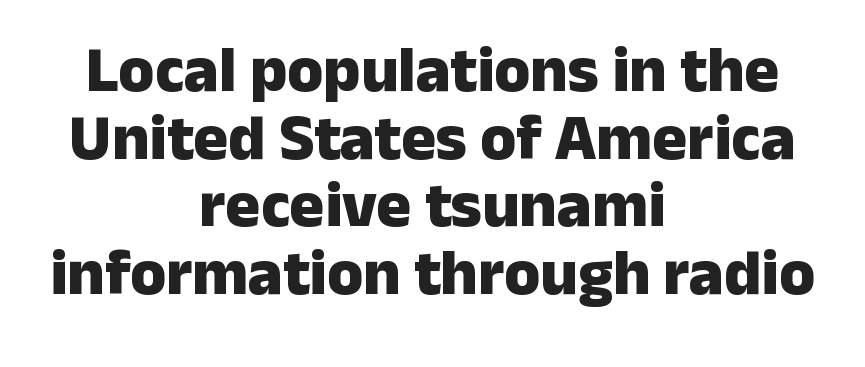
Q: Is the text bold? A: Yes.
Q: Is the text italic (slanted)? A: No, it is upright.
Q: Is the typeface a serif or a sans-serif typeface? A: Sans-serif.
Q: Is the text underlined? A: No.
Q: How is the paragraph aligned? A: Centered.
Q: Is the spacing between letters normal or unusually wide? A: Normal.
Q: Is the spacing between lines tight, normal or loose? A: Tight.
Q: Width (condensed, normal, or wide)? A: Normal.
Q: Stroke contrast? A: Low.
Q: x-height? A: Medium.
Q: Monospaced? A: No.
